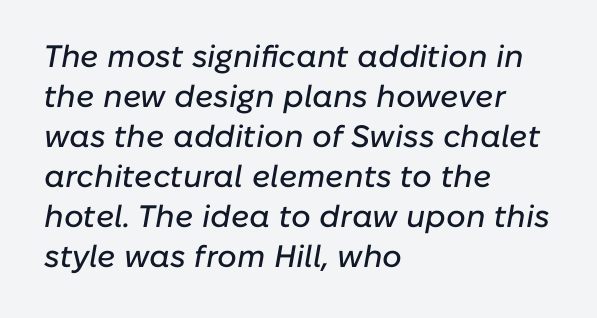
{"italic": "yes", "lean": "right", "slant_degrees": 10, "width": "normal", "stroke_contrast": "low", "x_height": "medium", "monospaced": "no", "underline": "no", "align": "left", "line_spacing": "normal", "line_spacing_ratio": 1.29, "letter_spacing": "normal", "letter_spacing_em": 0.0, "glyph_px": 31}
